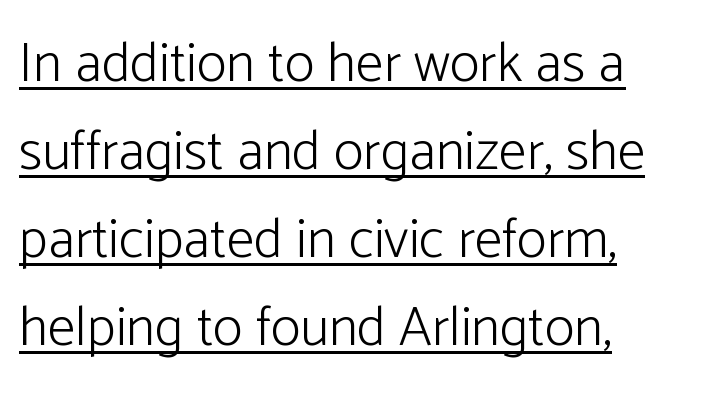
{"serif": "no", "italic": "no", "bold": "no", "weight": "light", "width": "normal", "stroke_contrast": "low", "x_height": "medium", "monospaced": "no", "underline": "yes", "align": "left", "line_spacing": "normal", "line_spacing_ratio": 1.57, "letter_spacing": "normal", "letter_spacing_em": 0.0, "glyph_px": 56}
